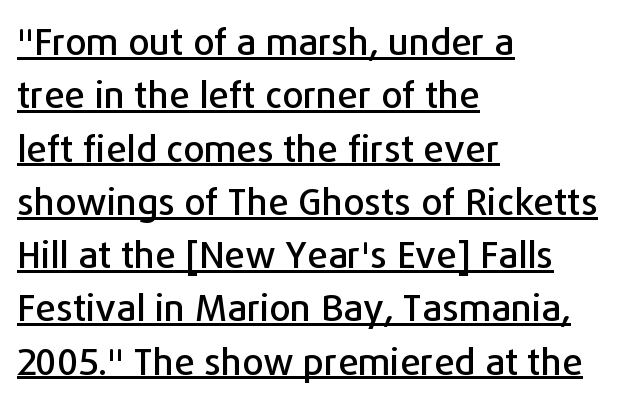
{"serif": "no", "italic": "no", "width": "normal", "stroke_contrast": "low", "x_height": "medium", "monospaced": "no", "underline": "yes", "align": "left", "line_spacing": "normal", "line_spacing_ratio": 1.44, "letter_spacing": "normal", "letter_spacing_em": 0.0, "glyph_px": 37}
